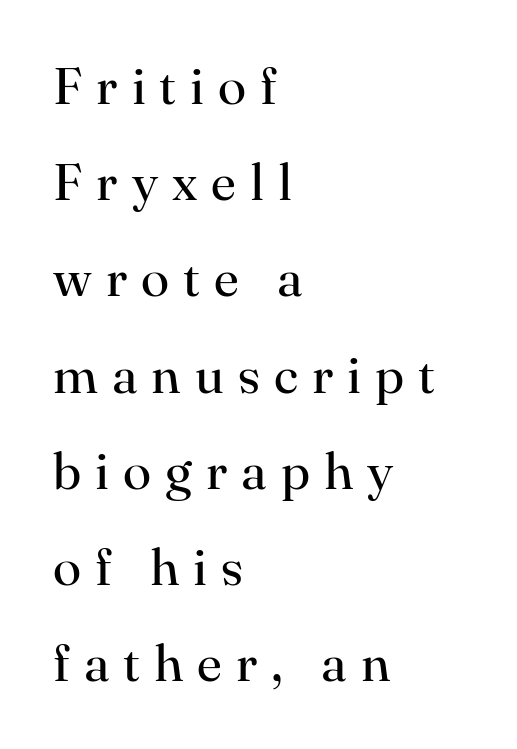
The image shows 52 px regular-weight serif type, upright; set left-aligned, line spacing 1.85x, unusually wide letter spacing (+0.27 em), not underlined; high stroke contrast and a small x-height.
